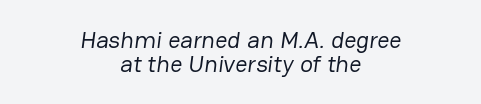
Q: Is the text bold? A: No.
Q: Is the text underlined? A: No.
Q: How is the paragraph aligned? A: Centered.
Q: Is the spacing between letters normal or unusually wide? A: Normal.
Q: Is the spacing between lines tight, normal or loose? A: Tight.
